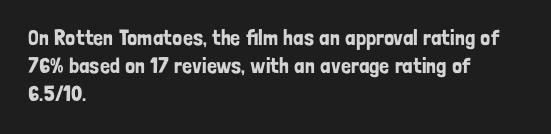
Q: Is the text italic (slanted)? A: No, it is upright.
Q: Is the text underlined? A: No.
Q: How is the paragraph aligned? A: Left-aligned.
Q: Is the spacing between letters normal or unusually wide? A: Normal.
Q: Is the spacing between lines tight, normal or loose? A: Normal.
